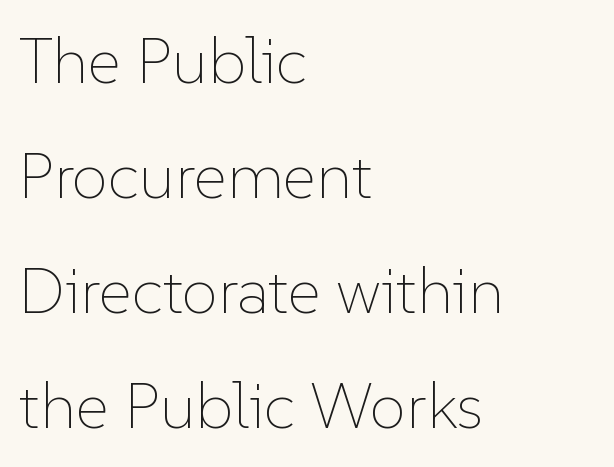
Q: Is the text bold? A: No.
Q: Is the text italic (slanted)? A: No, it is upright.
Q: Is the text underlined? A: No.
Q: How is the paragraph aligned? A: Left-aligned.
Q: Is the spacing between letters normal or unusually wide? A: Normal.
Q: Width (condensed, normal, or wide)? A: Normal.
Q: Stroke contrast? A: Low.
Q: x-height? A: Medium.
Q: Monospaced? A: No.
